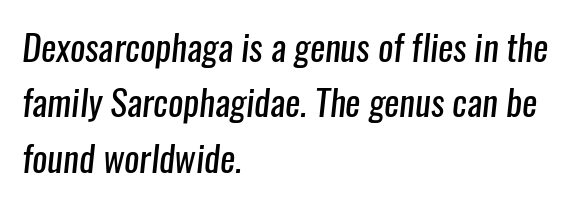
Note the varied advance widths — an 'i' is clearly narrower than an 'm'. Alignment: flush left. You could call the tracking neutral — neither tight nor loose. Nothing sits at the stroke ends, so this counts as sans-serif. Unmarked baselines from the first word to the last. The block of text has a typical density, with ordinary space between rows.
